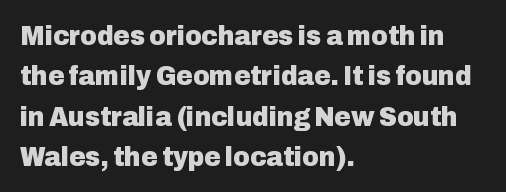
The image shows 28 px heavy sans-serif type, upright; set left-aligned, normal line spacing (1.44x), normal letter spacing, not underlined; low stroke contrast and a medium x-height.
